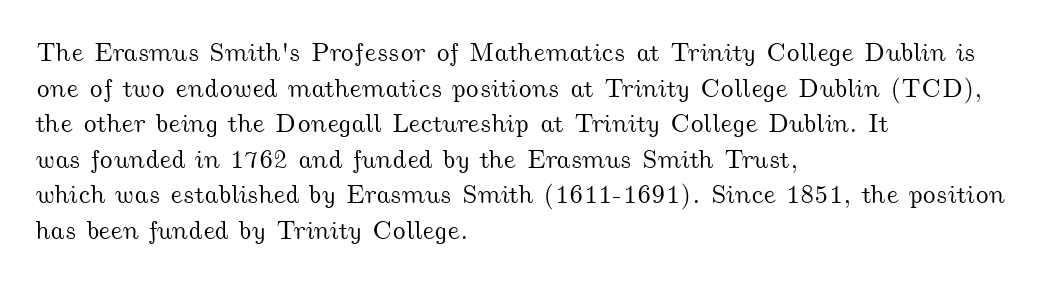
Q: Is the text underlined? A: No.
Q: How is the paragraph aligned? A: Left-aligned.
Q: Is the spacing between letters normal or unusually wide? A: Normal.
Q: Is the spacing between lines tight, normal or loose? A: Normal.
